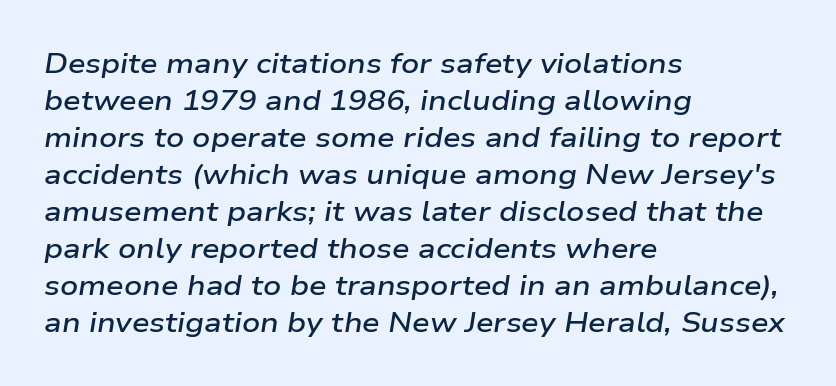
{"italic": "yes", "lean": "right", "slant_degrees": 9, "bold": "semi", "weight": "semibold", "width": "wide", "stroke_contrast": "low", "x_height": "medium", "monospaced": "no", "underline": "no", "align": "left", "line_spacing": "normal", "line_spacing_ratio": 1.32, "letter_spacing": "normal", "letter_spacing_em": 0.0, "glyph_px": 28}
